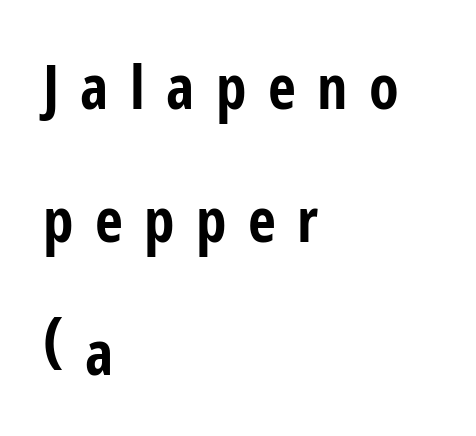
{"serif": "no", "italic": "no", "bold": "yes", "weight": "bold", "width": "condensed", "stroke_contrast": "low", "x_height": "medium", "monospaced": "no", "underline": "no", "align": "left", "line_spacing": "loose", "line_spacing_ratio": 2.18, "letter_spacing": "wide", "letter_spacing_em": 0.35, "glyph_px": 61}
